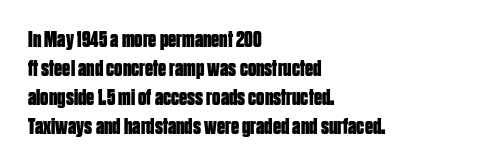
Q: Is the text bold? A: Yes.
Q: Is the text italic (slanted)? A: No, it is upright.
Q: Is the text underlined? A: No.
Q: How is the paragraph aligned? A: Left-aligned.
Q: Is the spacing between letters normal or unusually wide? A: Normal.
Q: Is the spacing between lines tight, normal or loose? A: Normal.
